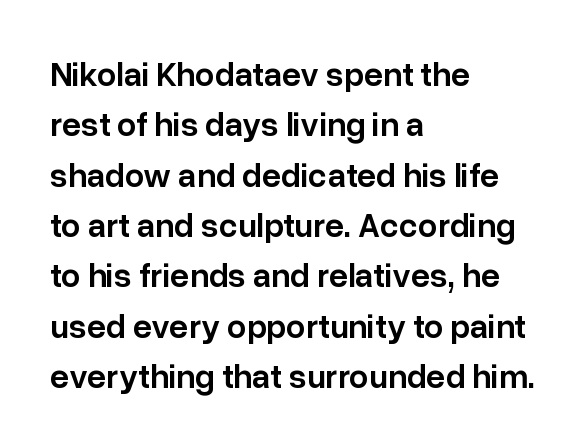
Q: Is the text bold? A: Semi-bold.
Q: Is the text italic (slanted)? A: No, it is upright.
Q: Is the typeface a serif or a sans-serif typeface? A: Sans-serif.
Q: Is the text underlined? A: No.
Q: How is the paragraph aligned? A: Left-aligned.
Q: Is the spacing between letters normal or unusually wide? A: Normal.
Q: Is the spacing between lines tight, normal or loose? A: Normal.
Q: Width (condensed, normal, or wide)? A: Normal.
Q: Stroke contrast? A: Low.
Q: x-height? A: Medium.
Q: Monospaced? A: No.
